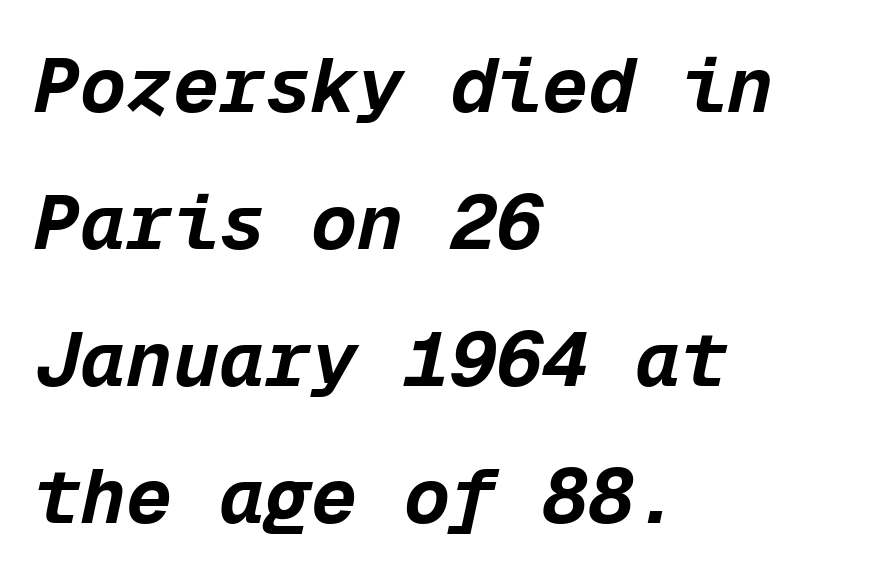
The image shows 77 px bold type, italic (leaning right), monospaced; set left-aligned, line spacing 1.78x, normal letter spacing, not underlined; low stroke contrast and a medium x-height.
